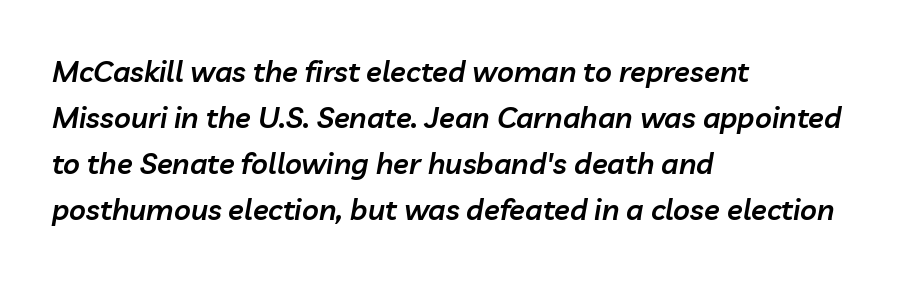
Q: Is the text bold? A: Semi-bold.
Q: Is the text italic (slanted)? A: Yes, it leans right by about 10 degrees.
Q: Is the text underlined? A: No.
Q: How is the paragraph aligned? A: Left-aligned.
Q: Is the spacing between letters normal or unusually wide? A: Normal.
Q: Is the spacing between lines tight, normal or loose? A: Normal.
Q: Width (condensed, normal, or wide)? A: Normal.
Q: Stroke contrast? A: Low.
Q: x-height? A: Medium.
Q: Monospaced? A: No.
